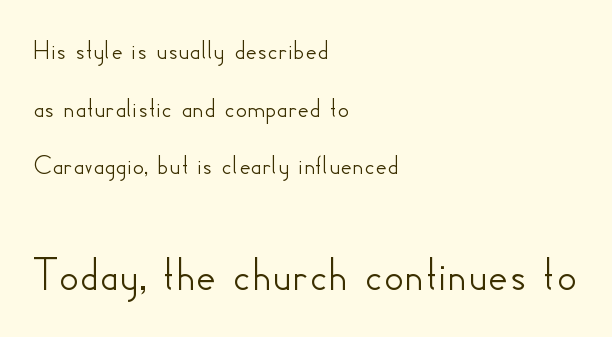
Every row of glyphs begins at an identical x-position on the left. Does extra space separate the letters? No, they use regular spacing. Each row of text sits above clean, open space. Posture: straight, roman, zero tilt.
